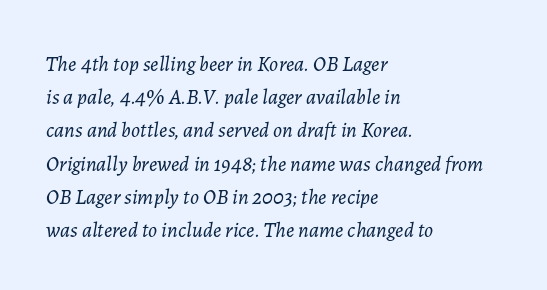
The block of text has a typical density, with ordinary space between rows. You can tell it's italic because the verticals aren't actually vertical. Stroke mass is kept to a normal reading level or below. Type without underlining. The paragraph shown leans on its left margin.
